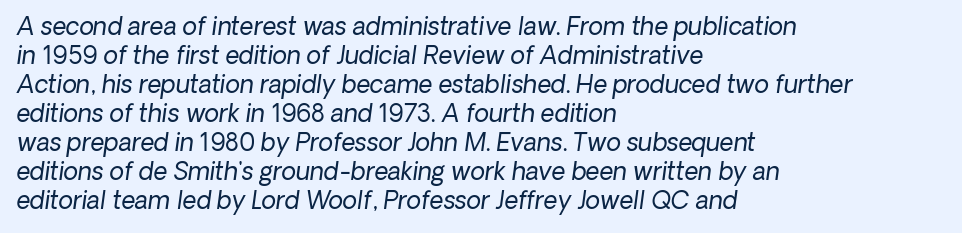
{"italic": "yes", "lean": "right", "slant_degrees": 8, "bold": "no", "underline": "no", "align": "left", "line_spacing_ratio": 1.21, "letter_spacing": "normal", "letter_spacing_em": 0.0, "glyph_px": 24}
